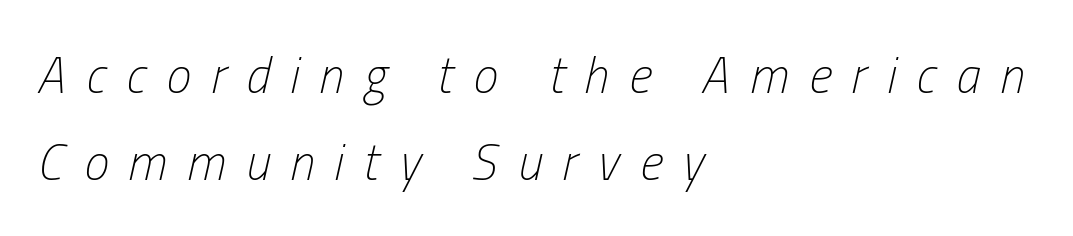
The zone under the glyphs is completely vacant. Proportional: the letters do not fall into vertical columns. Looking at the ascenders, they clearly lean. Short note: letters widely spaced. Is the block centered? No — it sits flush against the left margin.
